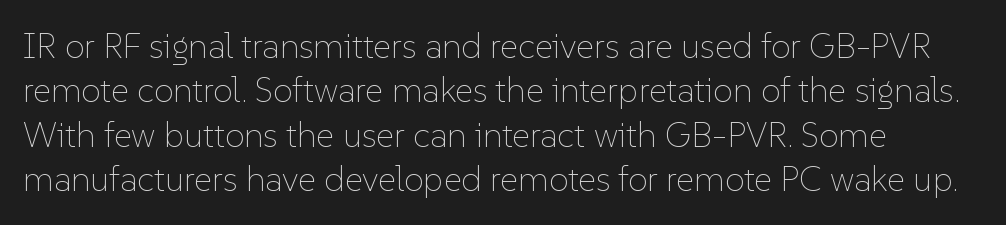
Q: Is the text bold? A: No.
Q: Is the text italic (slanted)? A: No, it is upright.
Q: Is the text underlined? A: No.
Q: How is the paragraph aligned? A: Left-aligned.
Q: Is the spacing between letters normal or unusually wide? A: Normal.
Q: Is the spacing between lines tight, normal or loose? A: Normal.
Q: Width (condensed, normal, or wide)? A: Normal.
Q: Stroke contrast? A: Low.
Q: x-height? A: Medium.
Q: Monospaced? A: No.
